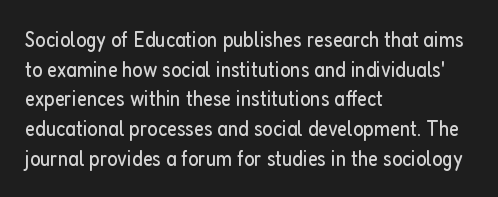
Unmarked baselines from the first word to the last. The designer left line spacing at the default. The rendering anchors every line to the left-hand side. The gaps between neighbouring characters are ordinary and unremarkable. The type sits square on the baseline with zero lean.
